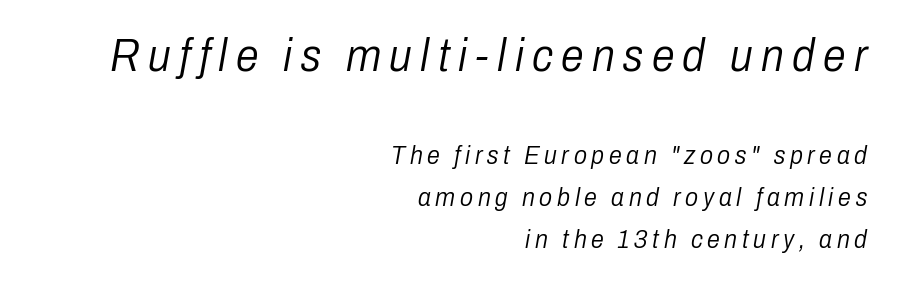
Alignment: flush right. The rendering uses natural spacing where letterforms have individual widths. No extra ink here — the face is not bold. Summary of vertical rhythm: regular, with standard interline spacing. Words float on clear page, feet unadorned. The upper block of text is set noticeably larger than the block beneath it.
